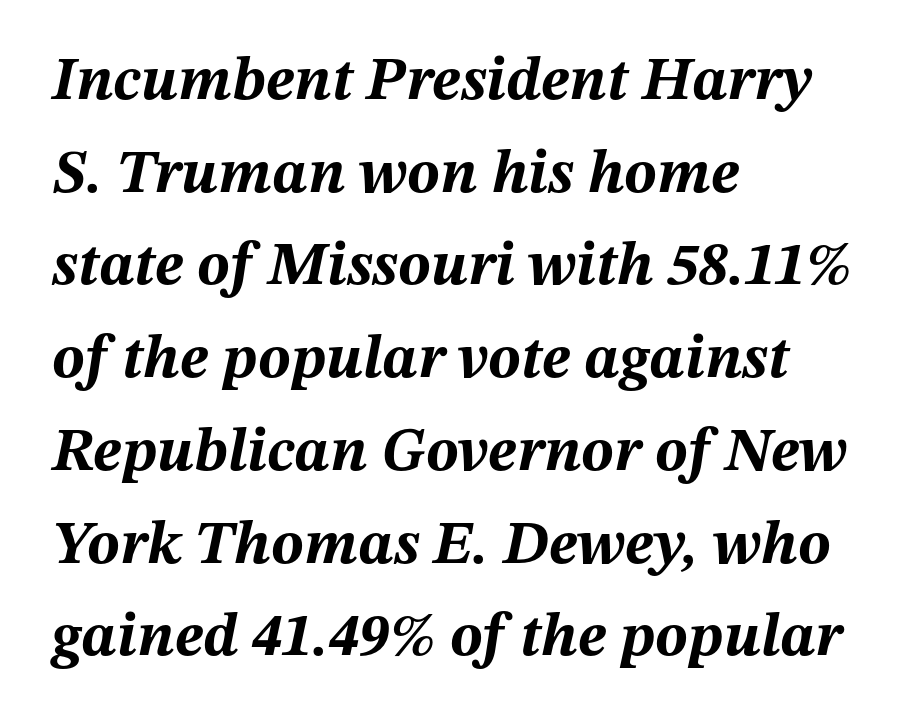
Q: Is the text bold? A: Yes.
Q: Is the text italic (slanted)? A: Yes, it leans right by about 12 degrees.
Q: Is the text underlined? A: No.
Q: How is the paragraph aligned? A: Left-aligned.
Q: Is the spacing between letters normal or unusually wide? A: Normal.
Q: Is the spacing between lines tight, normal or loose? A: Normal.
Q: Width (condensed, normal, or wide)? A: Normal.
Q: Stroke contrast? A: Medium.
Q: x-height? A: Medium.
Q: Monospaced? A: No.
